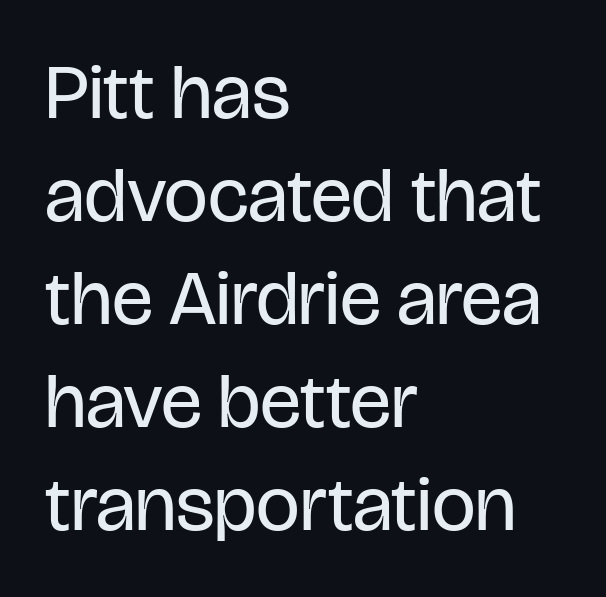
The image shows 78 px regular-weight, condensed sans-serif type, upright; set left-aligned, normal line spacing (1.32x), normal letter spacing, not underlined; low stroke contrast and a large x-height.
